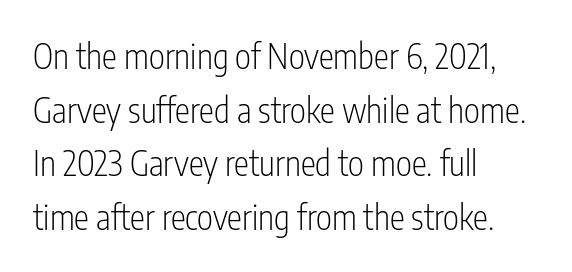
The image shows 34 px light, condensed sans-serif type, upright; set left-aligned, normal line spacing (1.58x), normal letter spacing, not underlined; low stroke contrast and a medium x-height.
